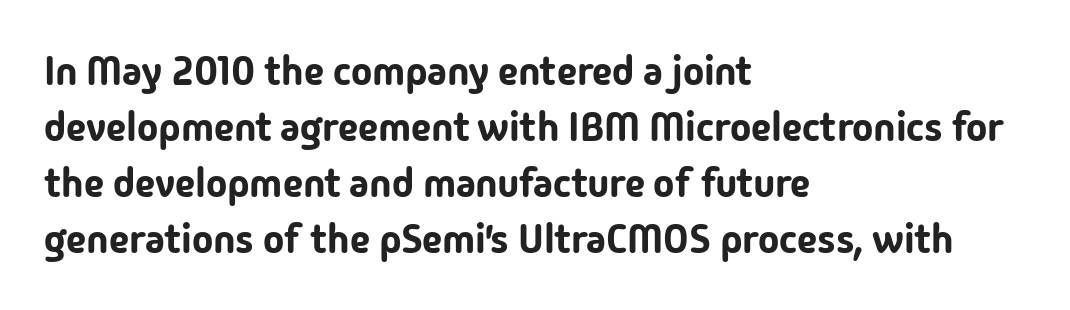
{"serif": "no", "italic": "no", "width": "normal", "stroke_contrast": "low", "x_height": "medium", "monospaced": "no", "underline": "no", "align": "left", "line_spacing": "normal", "line_spacing_ratio": 1.4, "letter_spacing": "normal", "letter_spacing_em": 0.0, "glyph_px": 40}
